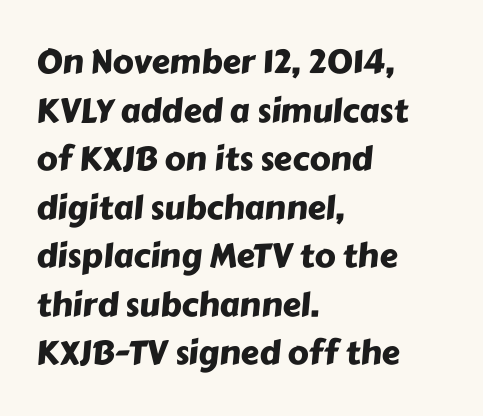
The image shows 33 px sans-serif type; set left-aligned, normal line spacing (1.47x), normal letter spacing, not underlined; low stroke contrast and a medium x-height.
